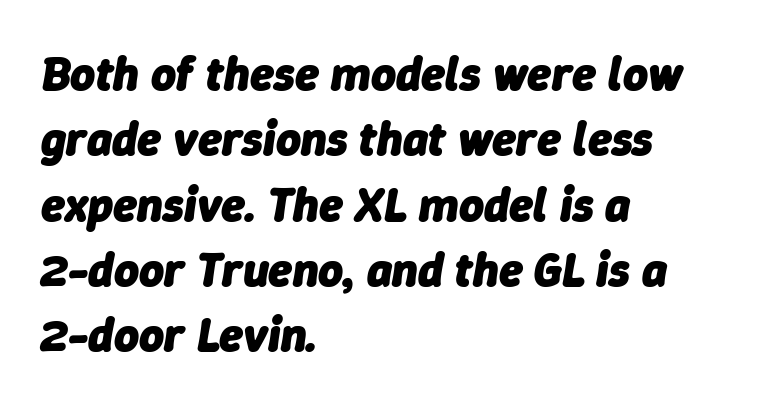
The typography opts for an oblique posture over an upright one. A full-strength bold gives these letters their thick strokes. Leftover space on each line is placed entirely after the last word. Descenders hang freely into open space.
